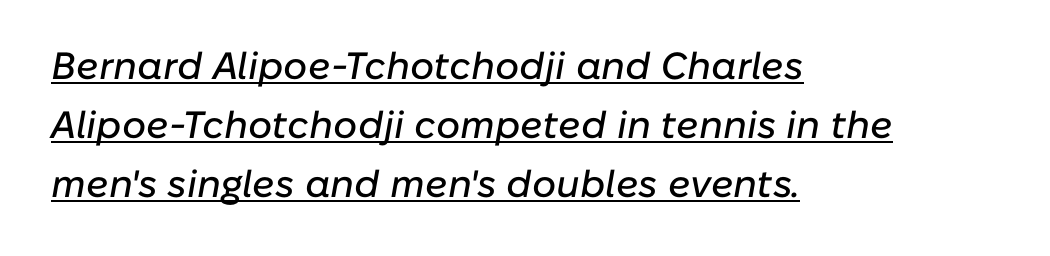
The lettering is marked with a stroke running underneath it. Successive baselines arrive at the customary interval. Here the glyphs are tracked normally, forming tight word shapes. These lines stack with their left ends in a neat column. Think of a printed novel: that variable character pitch is what you see here.
